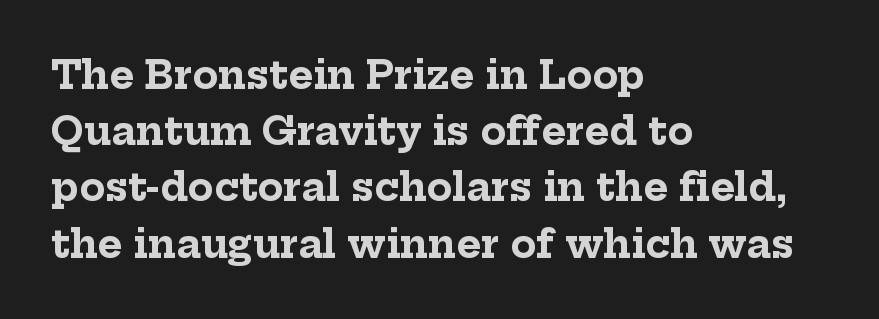
Q: Is the text bold? A: Yes.
Q: Is the text italic (slanted)? A: No, it is upright.
Q: Is the typeface a serif or a sans-serif typeface? A: Serif.
Q: Is the text underlined? A: No.
Q: How is the paragraph aligned? A: Left-aligned.
Q: Is the spacing between letters normal or unusually wide? A: Normal.
Q: Is the spacing between lines tight, normal or loose? A: Normal.
Q: Width (condensed, normal, or wide)? A: Normal.
Q: Stroke contrast? A: Low.
Q: x-height? A: Medium.
Q: Monospaced? A: No.
